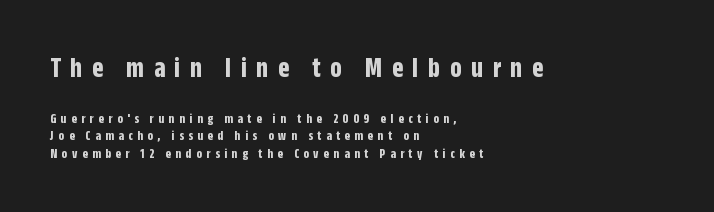
Q: Is the text bold? A: Yes.
Q: Is the text italic (slanted)? A: No, it is upright.
Q: Is the typeface a serif or a sans-serif typeface? A: Sans-serif.
Q: Is the text underlined? A: No.
Q: How is the paragraph aligned? A: Left-aligned.
Q: Is the spacing between letters normal or unusually wide? A: Unusually wide.
Q: Is the spacing between lines tight, normal or loose? A: Normal.
Q: Which block of text is set in a larger size, the first (top) or the second (bottom)? A: The first (top) one.
Q: Width (condensed, normal, or wide)? A: Condensed.
Q: Stroke contrast? A: Low.
Q: x-height? A: Large.
Q: Monospaced? A: No.
